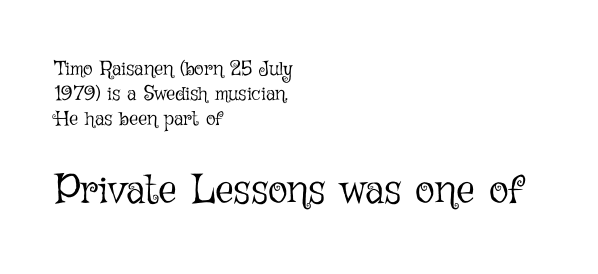
{"italic": "no", "bold": "no", "weight": "light", "width": "normal", "stroke_contrast": "low", "x_height": "medium", "monospaced": "no", "underline": "no", "align": "left", "line_spacing": "normal", "line_spacing_ratio": 1.25, "letter_spacing": "normal", "letter_spacing_em": 0.0, "larger_block": "second", "size_ratio": 2.05, "glyph_px": 41}
